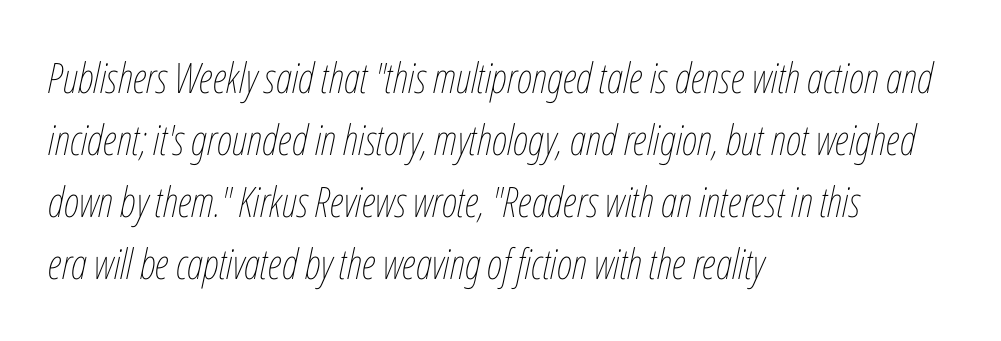
{"italic": "yes", "lean": "right", "slant_degrees": 12, "bold": "no", "weight": "thin", "width": "condensed", "stroke_contrast": "low", "x_height": "medium", "monospaced": "no", "underline": "no", "align": "left", "line_spacing": "normal", "line_spacing_ratio": 1.48, "letter_spacing": "normal", "letter_spacing_em": 0.0, "glyph_px": 42}
